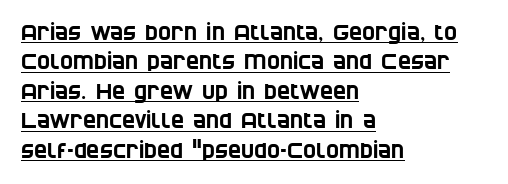
These lines are set flush left with a ragged right edge. Honestly, the letter spacing is just normal — you wouldn't notice it. Baseline-to-baseline distance is the conventional proportion of letter height. Caption: lettering with a line underneath.
